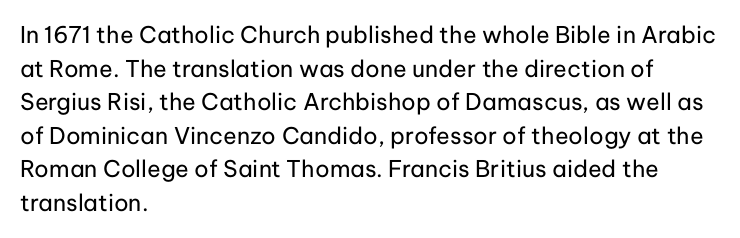
What stands out about the letter spacing? Nothing — it is the standard amount. Type without underlining. You can tell it's not italic because the verticals are truly vertical. Is there much room between lines? A standard amount, neither cramped nor airy.
